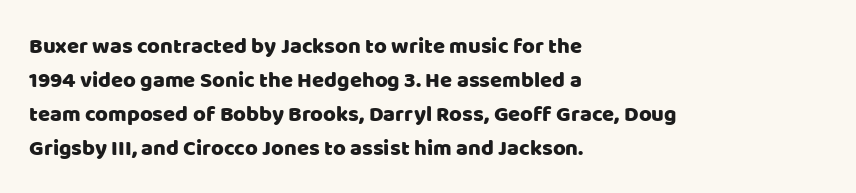
The image shows 22 px text type, upright; set left-aligned, normal line spacing (1.54x), normal letter spacing, not underlined.
